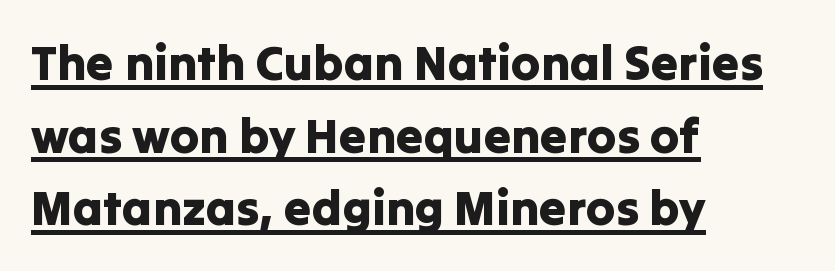
Note the varied advance widths — an 'i' is clearly narrower than an 'm'. A typesetter would mark this as roman, not italic. Horizontally, the lines are justified to the leading edge only. A typesetter would label this face a sans.
